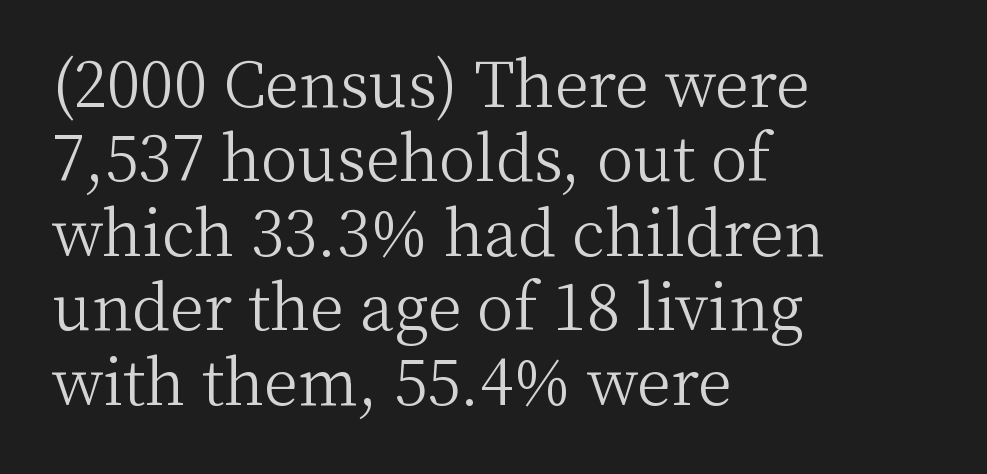
{"serif": "yes", "italic": "no", "bold": "no", "weight": "light", "width": "normal", "stroke_contrast": "medium", "x_height": "medium", "monospaced": "no", "underline": "no", "align": "left", "line_spacing_ratio": 1.2, "letter_spacing": "normal", "letter_spacing_em": 0.0, "glyph_px": 62}
